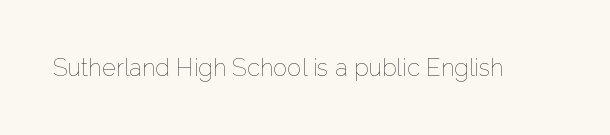
Only glyphs here, with clear space below each row. Notice how the stems are strictly vertical — no italics here. Between one letter and the next there's only the usual sliver of space. Is this a heavy cut? Hardly; it is regular or lighter.
